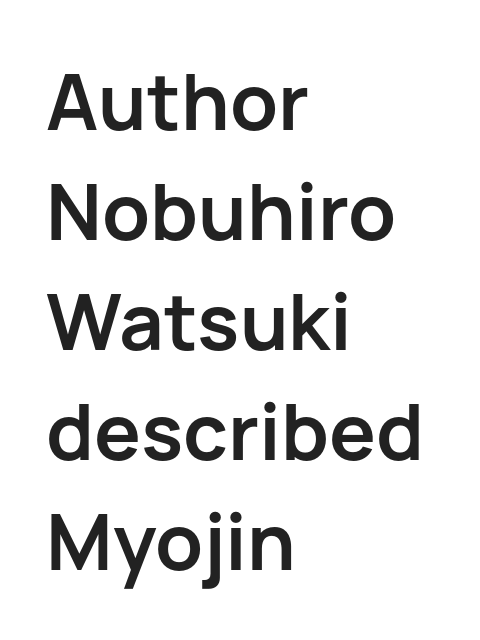
Q: Is the text bold? A: Yes.
Q: Is the text italic (slanted)? A: No, it is upright.
Q: Is the typeface a serif or a sans-serif typeface? A: Sans-serif.
Q: Is the text underlined? A: No.
Q: How is the paragraph aligned? A: Left-aligned.
Q: Is the spacing between letters normal or unusually wide? A: Normal.
Q: Is the spacing between lines tight, normal or loose? A: Normal.
Q: Width (condensed, normal, or wide)? A: Normal.
Q: Stroke contrast? A: Low.
Q: x-height? A: Medium.
Q: Monospaced? A: No.
